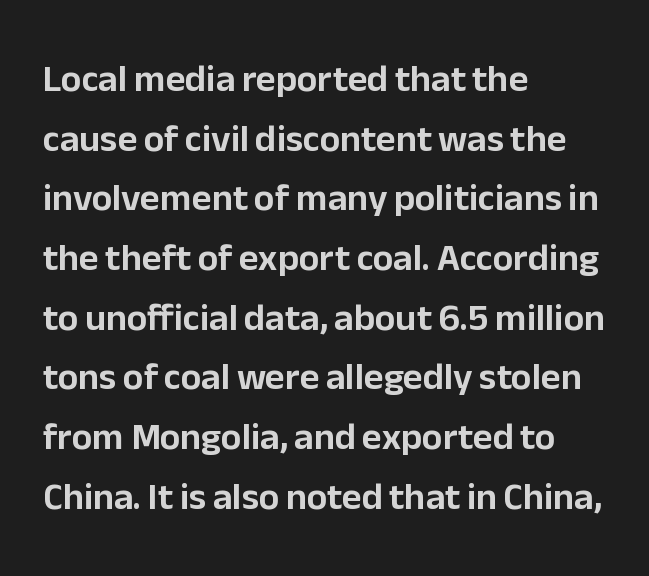
The image shows 38 px sans-serif type, upright; set left-aligned, normal line spacing (1.57x), normal letter spacing, not underlined; low stroke contrast and a medium x-height.
